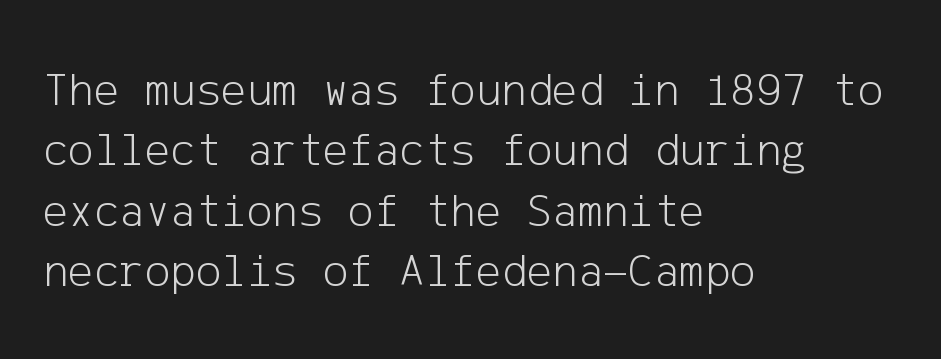
The image shows 48 px light sans-serif type, upright; set left-aligned, normal line spacing (1.26x), normal letter spacing, not underlined; low stroke contrast and a medium x-height.
